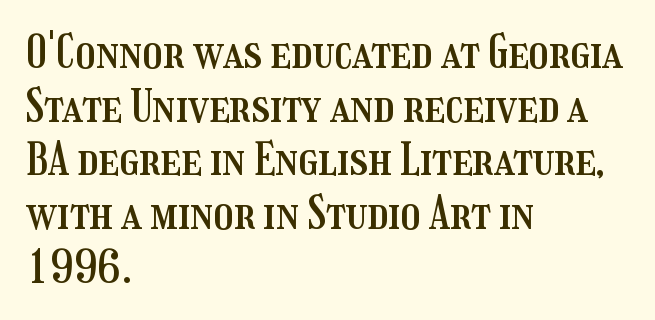
{"italic": "no", "width": "condensed", "stroke_contrast": "medium", "x_height": "medium", "monospaced": "no", "underline": "no", "align": "left", "line_spacing_ratio": 1.22, "letter_spacing": "normal", "letter_spacing_em": 0.0, "glyph_px": 44}
